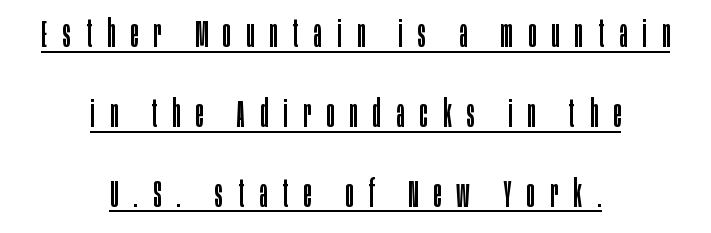
{"serif": "no", "italic": "no", "bold": "no", "weight": "regular", "width": "condensed", "stroke_contrast": "low", "x_height": "large", "monospaced": "no", "underline": "yes", "align": "center", "line_spacing": "loose", "line_spacing_ratio": 2.1, "letter_spacing": "wide", "letter_spacing_em": 0.4, "glyph_px": 38}
